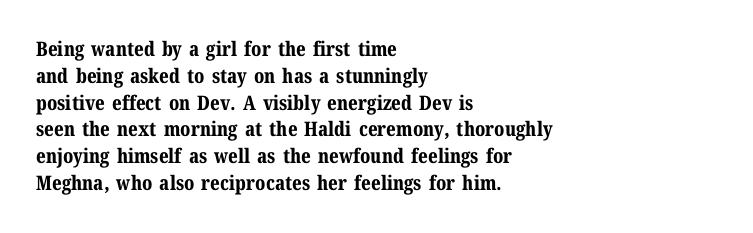
It's the straight-up-and-down kind of type. The letters sit at their default tracking, neither squeezed nor spread. Line starts are locked; line ends wander. This is heavy type, rendered in bold. Baseline-to-baseline distance is the conventional proportion of letter height.
